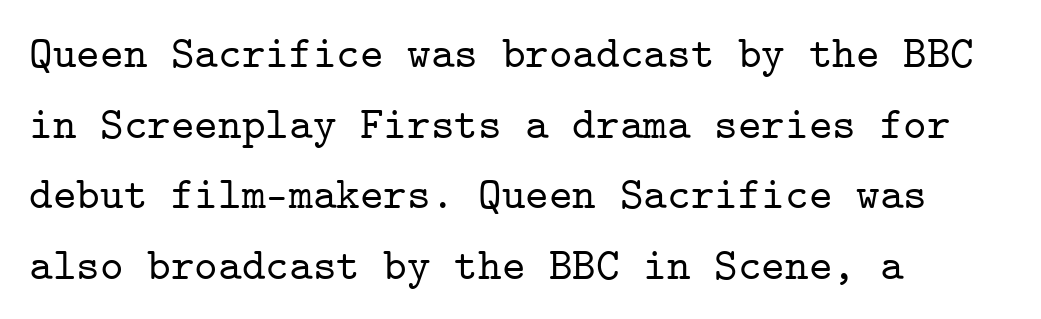
{"serif": "yes", "italic": "no", "width": "normal", "stroke_contrast": "low", "x_height": "medium", "monospaced": "yes", "underline": "no", "align": "left", "line_spacing": "normal", "line_spacing_ratio": 1.57, "letter_spacing": "normal", "letter_spacing_em": 0.0, "glyph_px": 45}
